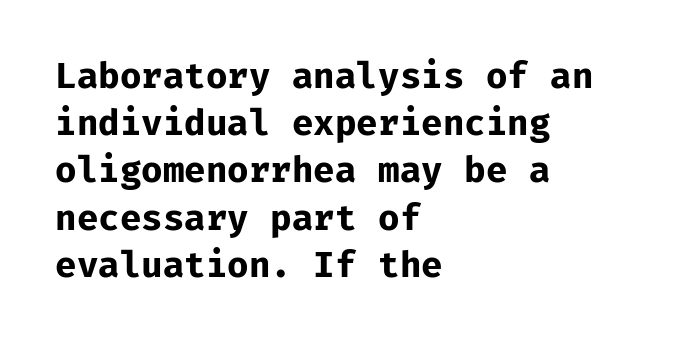
Q: Is the text bold? A: Yes.
Q: Is the text italic (slanted)? A: No, it is upright.
Q: Is the typeface a serif or a sans-serif typeface? A: Sans-serif.
Q: Is the text underlined? A: No.
Q: How is the paragraph aligned? A: Left-aligned.
Q: Is the spacing between letters normal or unusually wide? A: Normal.
Q: Is the spacing between lines tight, normal or loose? A: Normal.
Q: Width (condensed, normal, or wide)? A: Normal.
Q: Stroke contrast? A: Low.
Q: x-height? A: Medium.
Q: Monospaced? A: Yes.
